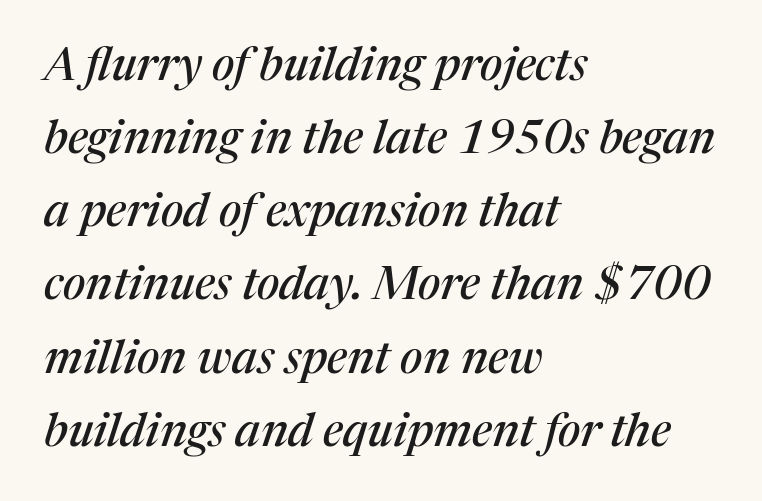
{"serif": "yes", "italic": "yes", "lean": "right", "slant_degrees": 17, "width": "normal", "stroke_contrast": "medium", "x_height": "medium", "monospaced": "no", "underline": "no", "align": "left", "line_spacing": "normal", "line_spacing_ratio": 1.59, "letter_spacing": "normal", "letter_spacing_em": 0.0, "glyph_px": 46}
